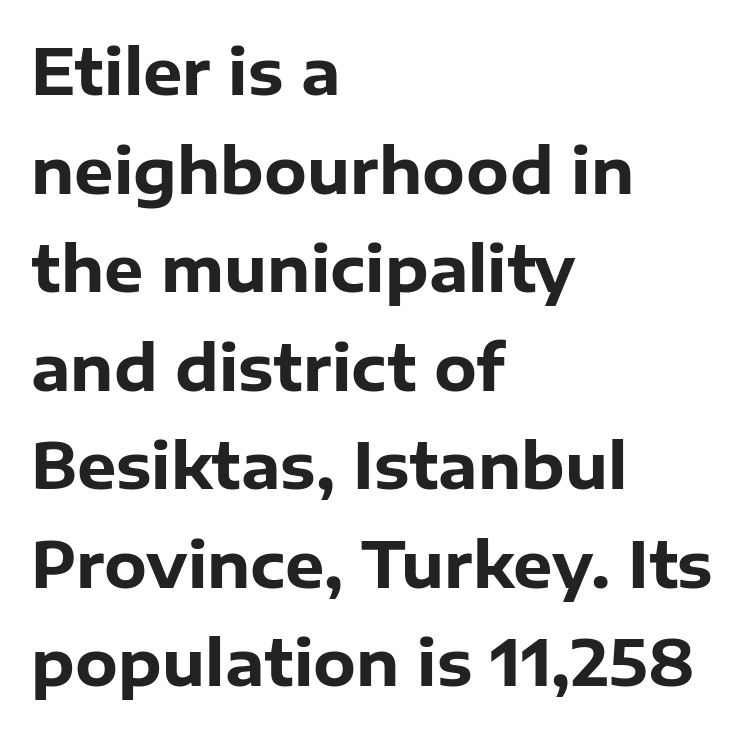
The image shows 62 px heavy sans-serif type, upright; set left-aligned, normal line spacing (1.59x), normal letter spacing, not underlined; low stroke contrast and a medium x-height.
